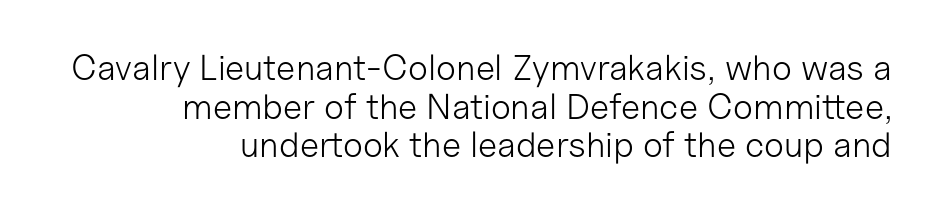
Q: Is the text bold? A: No.
Q: Is the text italic (slanted)? A: No, it is upright.
Q: Is the typeface a serif or a sans-serif typeface? A: Sans-serif.
Q: Is the text underlined? A: No.
Q: How is the paragraph aligned? A: Right-aligned.
Q: Is the spacing between letters normal or unusually wide? A: Normal.
Q: Is the spacing between lines tight, normal or loose? A: Tight.
Q: Width (condensed, normal, or wide)? A: Normal.
Q: Stroke contrast? A: Low.
Q: x-height? A: Medium.
Q: Monospaced? A: No.
